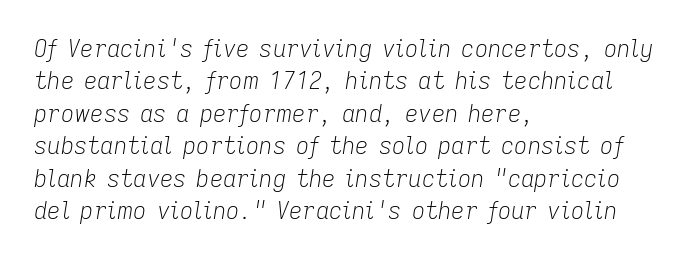
The passage is arranged the way most books set body copy — flush left. In terms of leading, this rendering sits right in the middle. What stands out about the letter spacing? Nothing — it is the standard amount. Letters rest on an invisible, unmarked baseline.
